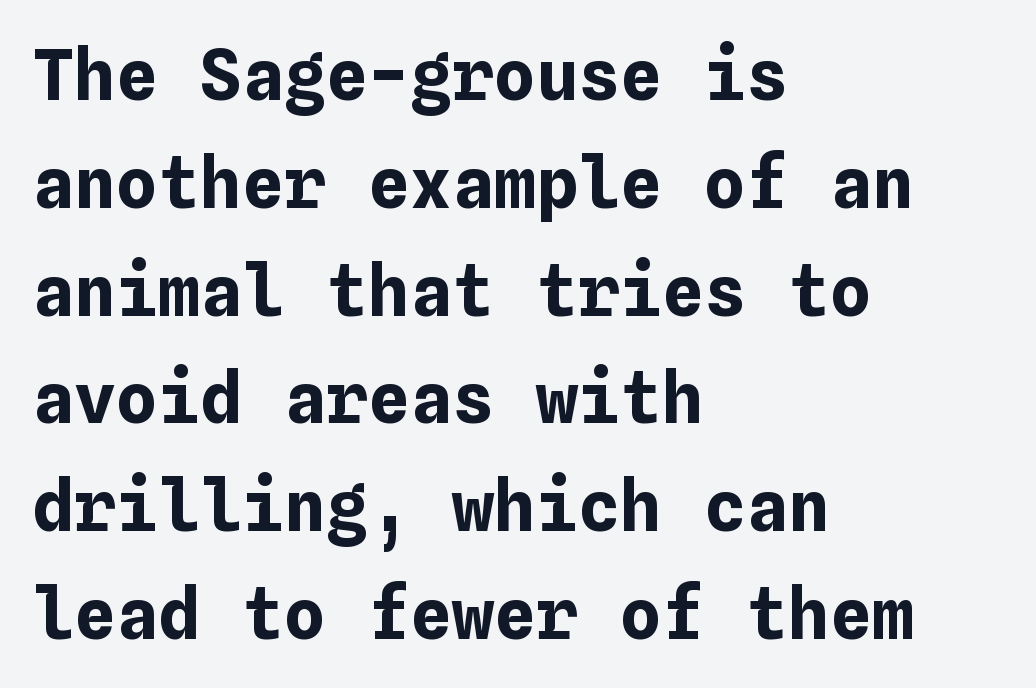
The image shows 70 px bold type, upright; set left-aligned, normal line spacing (1.54x), normal letter spacing, not underlined; low stroke contrast and a medium x-height.
